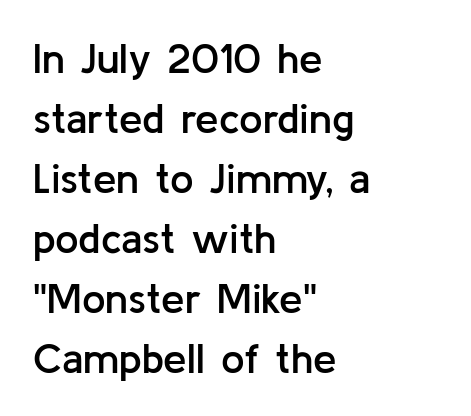
Q: Is the text bold? A: Semi-bold.
Q: Is the text italic (slanted)? A: No, it is upright.
Q: Is the typeface a serif or a sans-serif typeface? A: Sans-serif.
Q: Is the text underlined? A: No.
Q: How is the paragraph aligned? A: Left-aligned.
Q: Is the spacing between letters normal or unusually wide? A: Normal.
Q: Is the spacing between lines tight, normal or loose? A: Normal.
Q: Width (condensed, normal, or wide)? A: Normal.
Q: Stroke contrast? A: Low.
Q: x-height? A: Medium.
Q: Monospaced? A: No.
